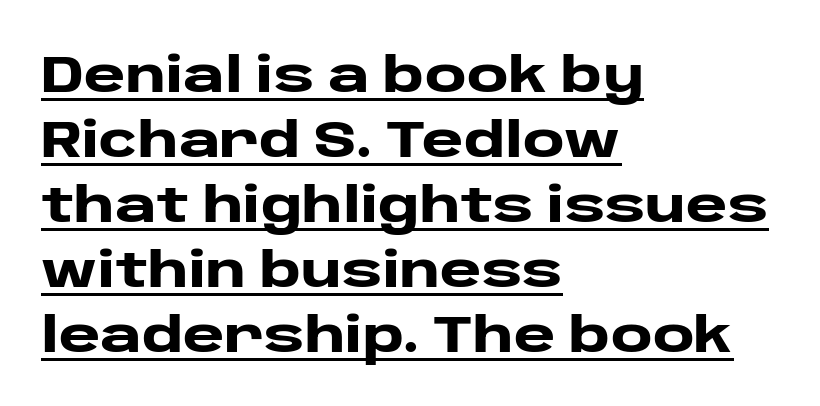
{"serif": "no", "italic": "no", "bold": "yes", "weight": "heavy", "width": "wide", "stroke_contrast": "low", "x_height": "large", "monospaced": "no", "underline": "yes", "align": "left", "line_spacing": "normal", "line_spacing_ratio": 1.3, "letter_spacing": "normal", "letter_spacing_em": 0.0, "glyph_px": 50}
